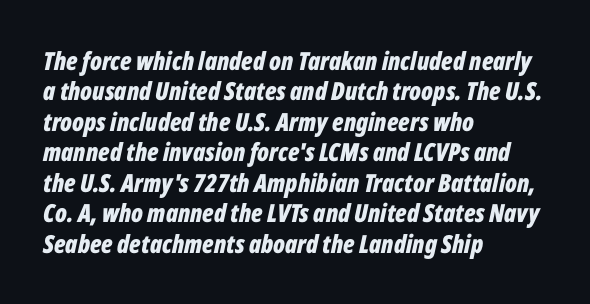
Q: Is the text bold? A: Yes.
Q: Is the text italic (slanted)? A: Yes, it leans right by about 12 degrees.
Q: Is the text underlined? A: No.
Q: How is the paragraph aligned? A: Left-aligned.
Q: Is the spacing between letters normal or unusually wide? A: Normal.
